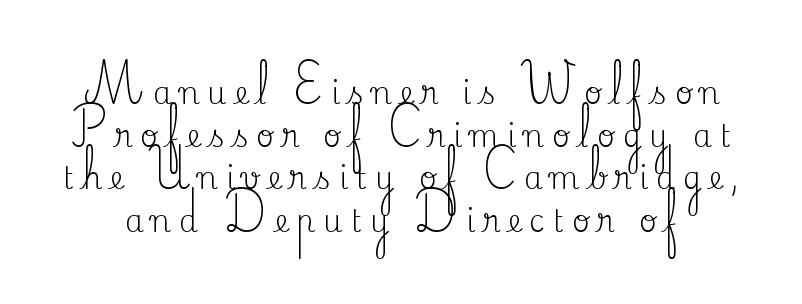
Students, note that the glyphs here are deliberately spaced far apart. The words here are not underlined. The lettering stays uniformly vertical, giving the passage a roman look. This sample has the flowing, uneven cadence of proportional lettering. In terms of leading, this rendering sits right in the middle.
